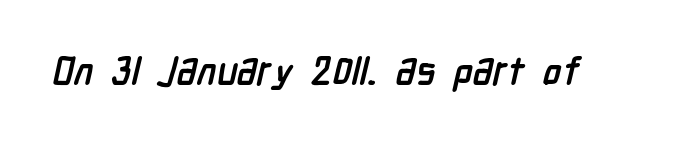
The image shows 39 px semibold, condensed sans-serif type; set normal letter spacing, not underlined; low stroke contrast and a medium x-height.
